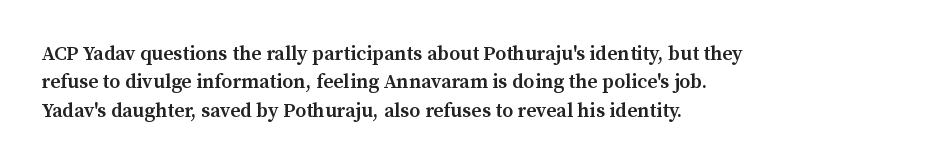
{"italic": "no", "bold": "semi", "underline": "no", "align": "left", "line_spacing": "normal", "line_spacing_ratio": 1.42, "letter_spacing": "normal", "letter_spacing_em": 0.0, "glyph_px": 20}
